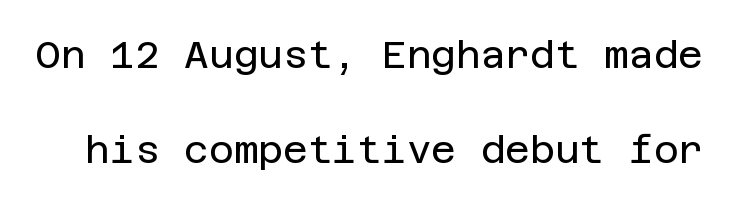
{"serif": "no", "italic": "no", "bold": "no", "weight": "regular", "width": "normal", "stroke_contrast": "low", "x_height": "large", "underline": "no", "line_spacing": "loose", "line_spacing_ratio": 2.49, "letter_spacing": "normal", "letter_spacing_em": 0.0, "glyph_px": 38}
